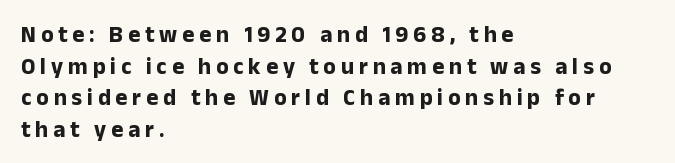
The image shows 23 px bold type, upright; set left-aligned, normal line spacing (1.37x), unusually wide letter spacing (+0.21 em), not underlined.
